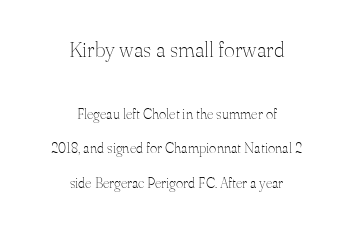
The image shows 21 px text type, upright; set centered, loose line spacing (2.47x), normal letter spacing, not underlined; the first (top) block is 1.5x larger.
